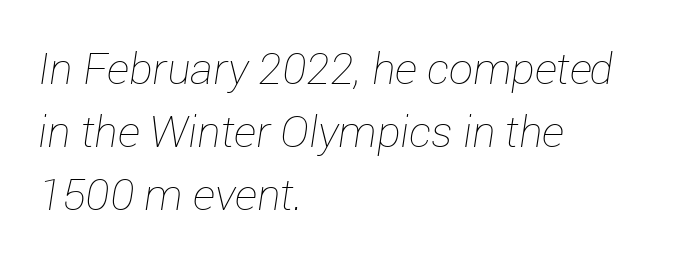
{"italic": "yes", "lean": "right", "slant_degrees": 12, "bold": "no", "weight": "thin", "width": "normal", "stroke_contrast": "low", "x_height": "medium", "monospaced": "no", "underline": "no", "align": "left", "line_spacing": "normal", "line_spacing_ratio": 1.47, "letter_spacing": "normal", "letter_spacing_em": 0.0, "glyph_px": 43}
